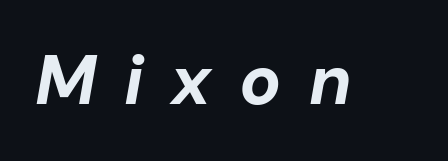
{"italic": "yes", "lean": "right", "slant_degrees": 10, "bold": "yes", "weight": "bold", "width": "normal", "stroke_contrast": "low", "x_height": "medium", "monospaced": "no", "underline": "no", "letter_spacing": "wide", "letter_spacing_em": 0.4, "glyph_px": 69}
